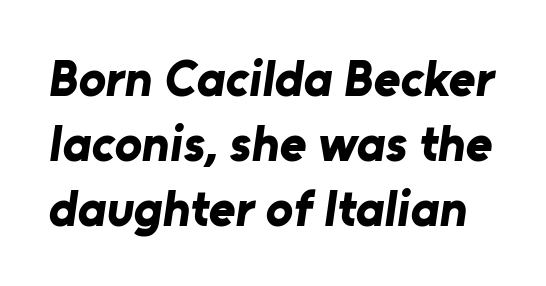
{"serif": "no", "bold": "yes", "weight": "bold", "width": "normal", "stroke_contrast": "low", "x_height": "medium", "monospaced": "no", "underline": "no", "line_spacing": "normal", "line_spacing_ratio": 1.27, "letter_spacing": "normal", "letter_spacing_em": 0.0, "glyph_px": 51}
